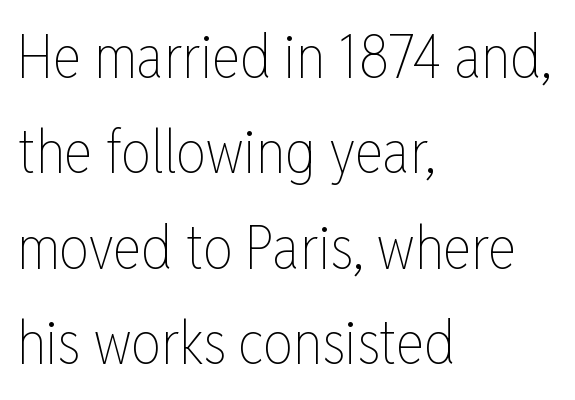
Reading down the column, the eye jumps a familiar distance to each next line. Looks like regular typesetting: each glyph gets only the width it needs. Rendered with straight, roman letterforms. Line starts are locked; line ends wander. The strokes carry an ordinary text weight at most. The rendering keeps characters at their native spacing.
